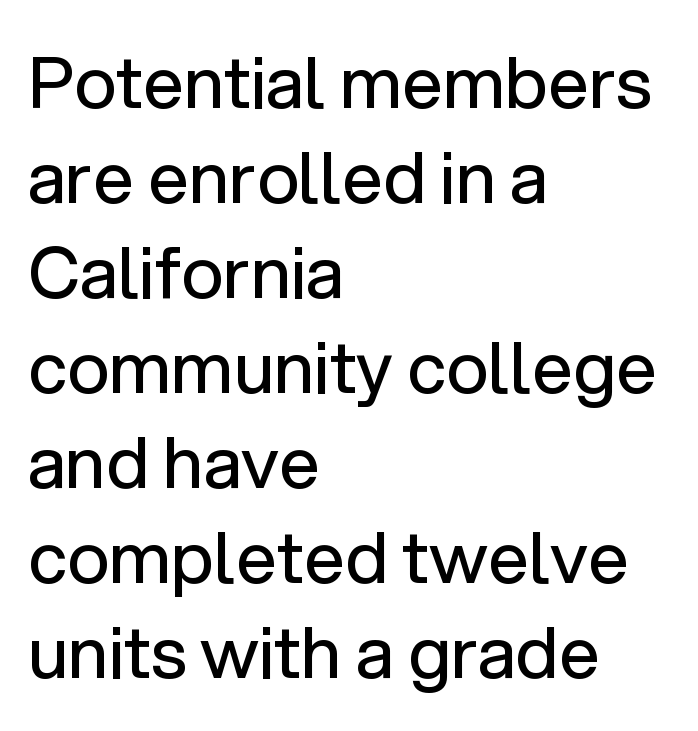
Q: Is the text bold? A: No.
Q: Is the text italic (slanted)? A: No, it is upright.
Q: Is the typeface a serif or a sans-serif typeface? A: Sans-serif.
Q: Is the text underlined? A: No.
Q: How is the paragraph aligned? A: Left-aligned.
Q: Is the spacing between letters normal or unusually wide? A: Normal.
Q: Is the spacing between lines tight, normal or loose? A: Normal.
Q: Width (condensed, normal, or wide)? A: Normal.
Q: Stroke contrast? A: Low.
Q: x-height? A: Medium.
Q: Monospaced? A: No.
